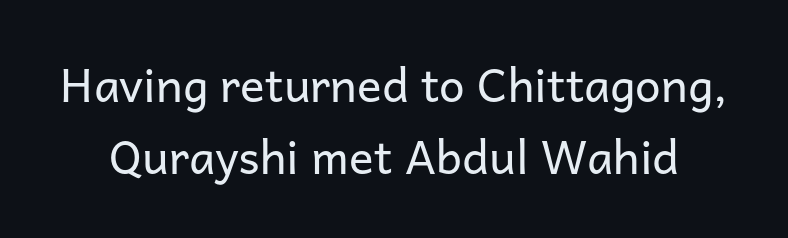
Q: Is the text bold? A: No.
Q: Is the text italic (slanted)? A: No, it is upright.
Q: Is the typeface a serif or a sans-serif typeface? A: Sans-serif.
Q: Is the text underlined? A: No.
Q: Is the spacing between letters normal or unusually wide? A: Normal.
Q: Is the spacing between lines tight, normal or loose? A: Normal.
Q: Width (condensed, normal, or wide)? A: Normal.
Q: Stroke contrast? A: Low.
Q: x-height? A: Medium.
Q: Monospaced? A: No.
